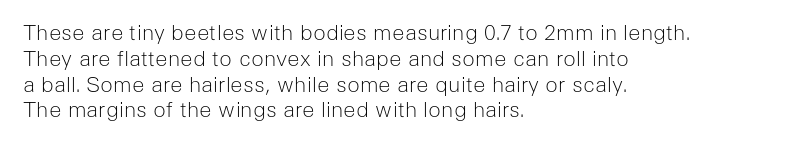
The image shows 21 px text type, upright; set left-aligned, line spacing 1.23x, normal letter spacing, not underlined.
